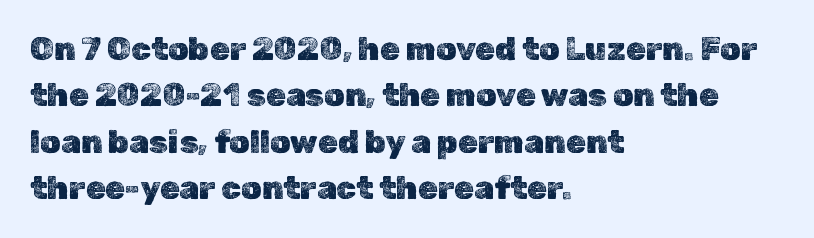
The image shows 32 px text type, upright; set left-aligned, normal line spacing (1.45x), normal letter spacing, not underlined; a medium x-height.
